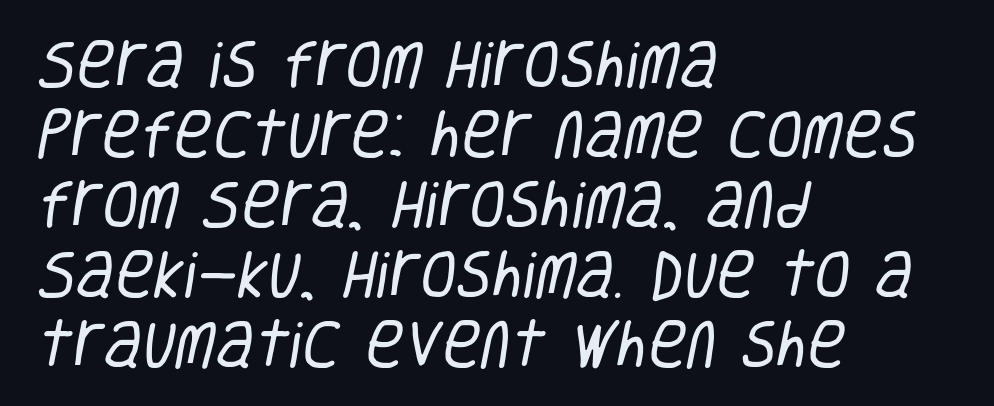
The leading is moderate, giving the passage an even texture. Nobody touched the tracking dial on this one. Think of a printed novel: that variable character pitch is what you see here. The letterforms sit at book weight or below.
